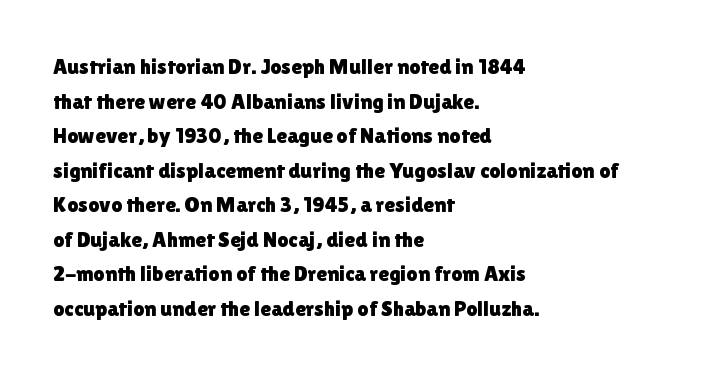
The setting favours the left margin, as ordinary paragraphs usually do. The letters stand straight up with perfectly vertical stems. Baseline-to-baseline distance is the conventional proportion of letter height. Beneath every word, the page is bare. Is the letter spacing exaggerated? No — it looks like the ordinary default.
